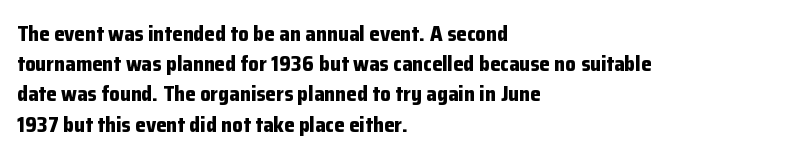
Q: Is the text bold? A: Yes.
Q: Is the text italic (slanted)? A: No, it is upright.
Q: Is the text underlined? A: No.
Q: How is the paragraph aligned? A: Left-aligned.
Q: Is the spacing between letters normal or unusually wide? A: Normal.
Q: Is the spacing between lines tight, normal or loose? A: Normal.
